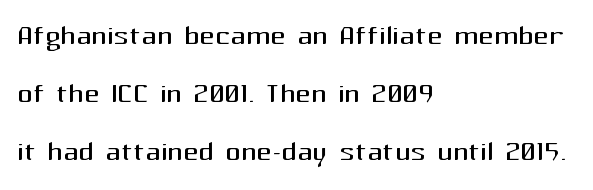
Clear beneath every line of the passage. Reading down the column, the eye jumps a familiar distance to each next line. On a weight scale, this lands at 450 or below. Caption: multi-line text, flush left, ragged right. Do the letters lean? They stand straight.
